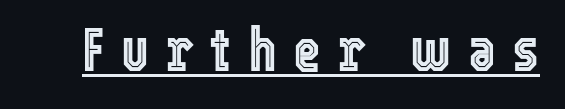
{"italic": "no", "width": "condensed", "x_height": "medium", "monospaced": "no", "underline": "yes", "letter_spacing": "wide", "letter_spacing_em": 0.27, "glyph_px": 60}
